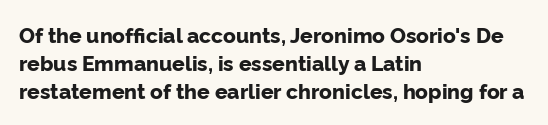
Q: Is the text bold? A: Yes.
Q: Is the text italic (slanted)? A: No, it is upright.
Q: Is the text underlined? A: No.
Q: How is the paragraph aligned? A: Left-aligned.
Q: Is the spacing between letters normal or unusually wide? A: Normal.
Q: Is the spacing between lines tight, normal or loose? A: Normal.
